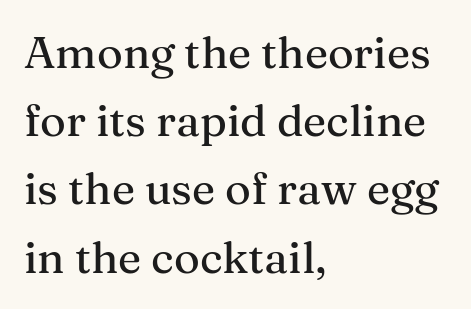
{"serif": "yes", "italic": "no", "width": "normal", "stroke_contrast": "medium", "x_height": "medium", "monospaced": "no", "underline": "no", "align": "left", "line_spacing": "normal", "line_spacing_ratio": 1.55, "letter_spacing": "normal", "letter_spacing_em": 0.0, "glyph_px": 44}
